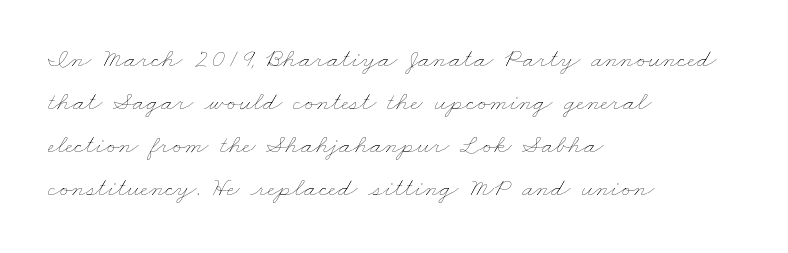
{"bold": "no", "underline": "no", "align": "left", "line_spacing": "normal", "line_spacing_ratio": 1.59, "letter_spacing": "normal", "letter_spacing_em": 0.0, "glyph_px": 27}
